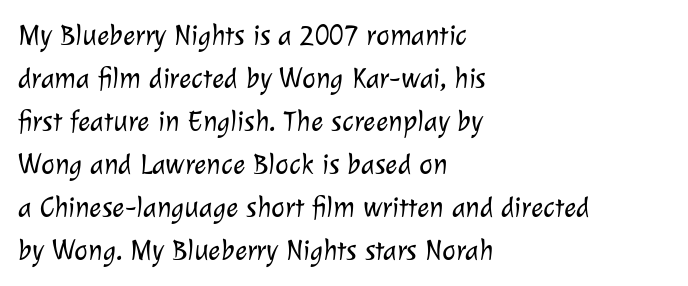
The glyphs in this specimen are sans serif. Tracking here is standard; glyphs follow each other at the usual distance. Stems here are at most as thick as an everyday book face. A typesetter would call this proportional, since set widths differ per character. A bare baseline throughout the passage.
